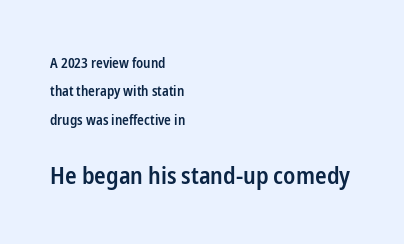
Rule under the text: the space is simply empty. This is the in-between weight designers call semibold or demi. The designer dialed line spacing up above the default. Glyph-to-glyph distance matches everyday printed text. The type sits square on the baseline with zero lean.
